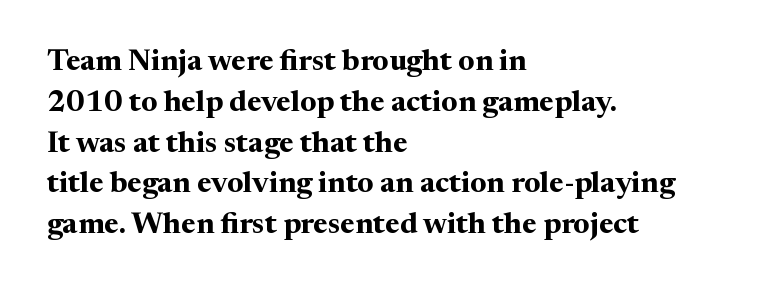
{"serif": "yes", "italic": "no", "bold": "yes", "weight": "bold", "width": "normal", "stroke_contrast": "medium", "x_height": "medium", "monospaced": "no", "underline": "no", "align": "left", "line_spacing": "normal", "line_spacing_ratio": 1.36, "letter_spacing": "normal", "letter_spacing_em": 0.0, "glyph_px": 30}
